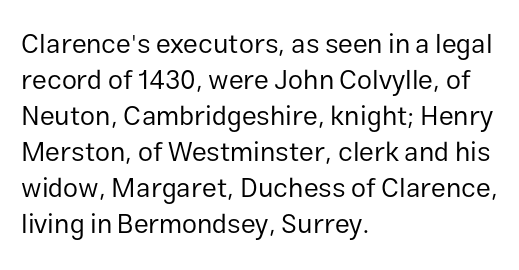
Q: Is the text bold? A: No.
Q: Is the text italic (slanted)? A: No, it is upright.
Q: Is the text underlined? A: No.
Q: How is the paragraph aligned? A: Left-aligned.
Q: Is the spacing between letters normal or unusually wide? A: Normal.
Q: Is the spacing between lines tight, normal or loose? A: Normal.
